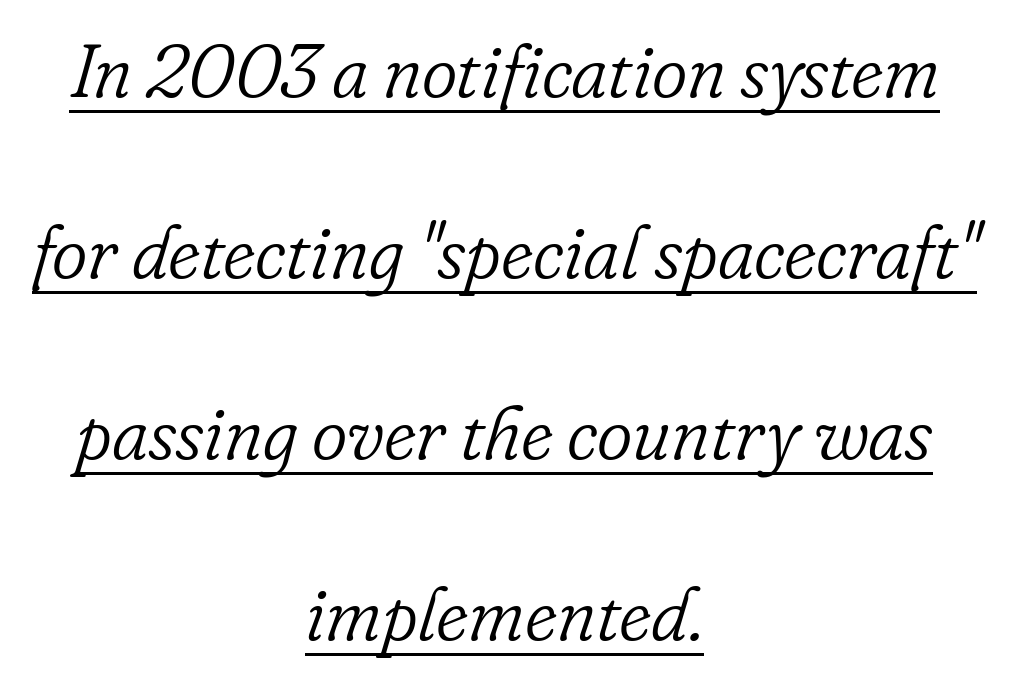
{"serif": "yes", "italic": "yes", "lean": "right", "slant_degrees": 16, "bold": "no", "weight": "light", "width": "normal", "stroke_contrast": "low", "x_height": "small", "monospaced": "no", "underline": "yes", "align": "center", "line_spacing": "loose", "line_spacing_ratio": 2.38, "letter_spacing": "normal", "letter_spacing_em": 0.0, "glyph_px": 76}
